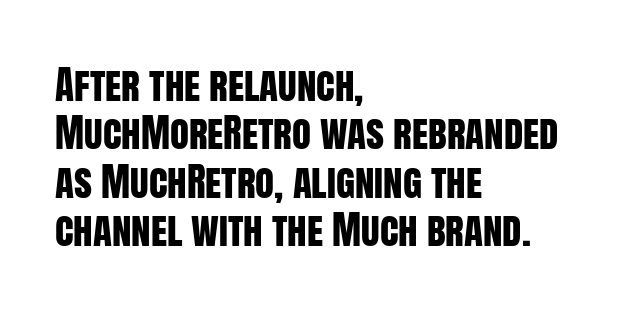
Q: Is the text italic (slanted)? A: No, it is upright.
Q: Is the typeface a serif or a sans-serif typeface? A: Sans-serif.
Q: Is the text underlined? A: No.
Q: How is the paragraph aligned? A: Left-aligned.
Q: Is the spacing between letters normal or unusually wide? A: Normal.
Q: Width (condensed, normal, or wide)? A: Condensed.
Q: Stroke contrast? A: Low.
Q: x-height? A: Large.
Q: Monospaced? A: No.
